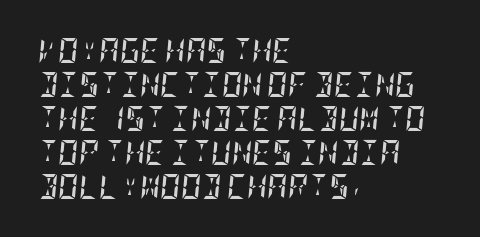
{"italic": "yes", "lean": "right", "slant_degrees": 5, "bold": "yes", "underline": "no", "align": "left", "line_spacing": "normal", "line_spacing_ratio": 1.36, "letter_spacing": "normal", "letter_spacing_em": 0.0, "glyph_px": 25}
